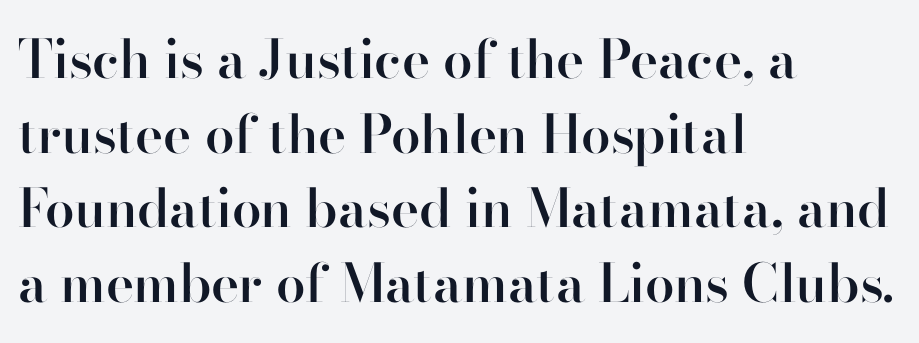
{"serif": "no", "italic": "no", "bold": "semi", "weight": "semibold", "width": "normal", "stroke_contrast": "high", "x_height": "small", "monospaced": "no", "underline": "no", "align": "left", "line_spacing": "normal", "line_spacing_ratio": 1.41, "letter_spacing": "normal", "letter_spacing_em": 0.0, "glyph_px": 53}
